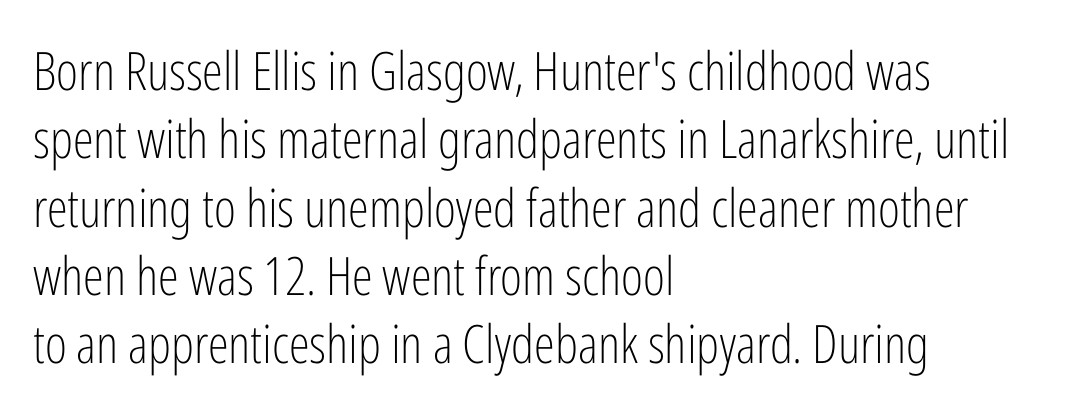
{"serif": "no", "italic": "no", "bold": "no", "weight": "light", "width": "condensed", "stroke_contrast": "low", "x_height": "medium", "monospaced": "no", "underline": "no", "align": "left", "line_spacing": "normal", "line_spacing_ratio": 1.29, "letter_spacing": "normal", "letter_spacing_em": 0.0, "glyph_px": 53}
